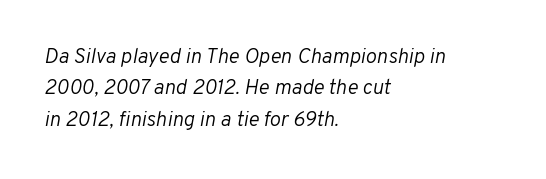
{"italic": "yes", "lean": "right", "slant_degrees": 10, "bold": "no", "underline": "no", "align": "left", "line_spacing": "normal", "line_spacing_ratio": 1.5, "letter_spacing": "normal", "letter_spacing_em": 0.0, "glyph_px": 21}
